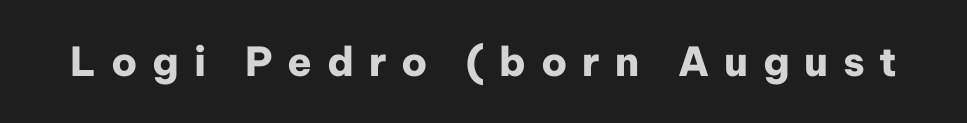
Does the weight exceed regular? Yes, all the way to bold. You could not count columns in this text — the font is proportionally spaced. No italicization has been applied; the sample stays upright. I'd call this a sans setting — the letters go barefoot. Is the letter spacing exaggerated? Yes — the characters are pushed far apart. Check under the words: just untouched page.
